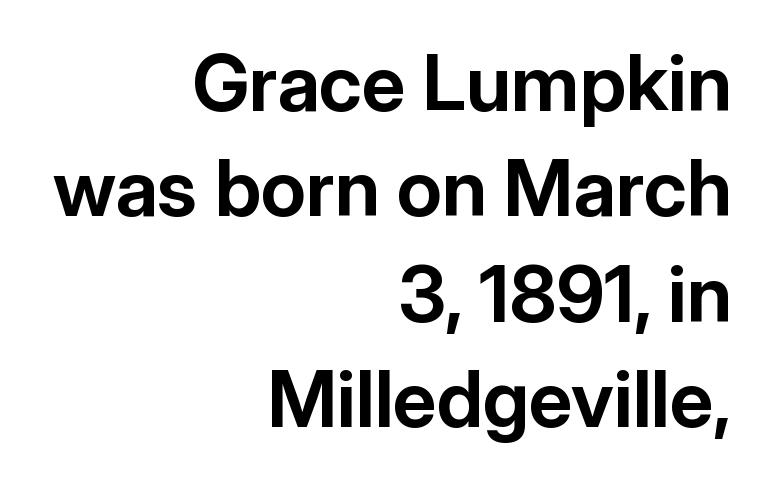
The image shows 78 px bold sans-serif type, upright; set right-aligned, normal line spacing (1.35x), normal letter spacing, not underlined; low stroke contrast and a medium x-height.
